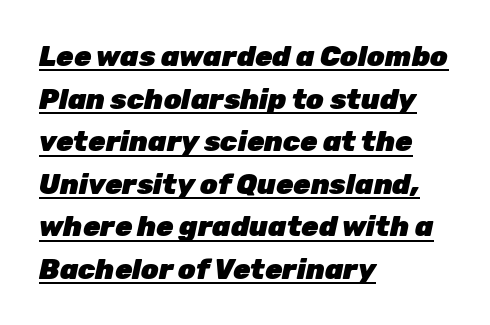
The image shows 28 px heavy type, italic (leaning right); set left-aligned, normal line spacing (1.52x), normal letter spacing, underlined; low stroke contrast and a medium x-height.
